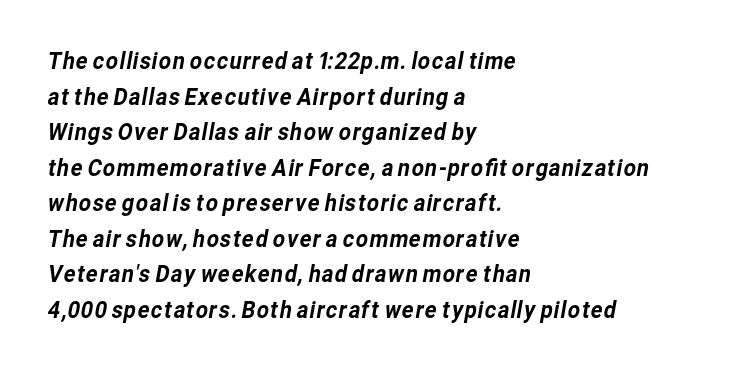
The setting favours the left margin, as ordinary paragraphs usually do. The baseline area is clear. The lines sit at an ordinary, default distance from one another. Students, note that the glyphs here touch the page at normal intervals.
